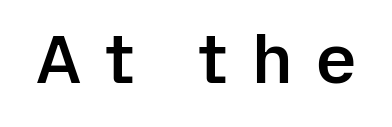
{"serif": "no", "italic": "no", "bold": "semi", "weight": "semibold", "width": "normal", "stroke_contrast": "low", "x_height": "medium", "monospaced": "no", "underline": "no", "letter_spacing": "wide", "letter_spacing_em": 0.35, "glyph_px": 68}
